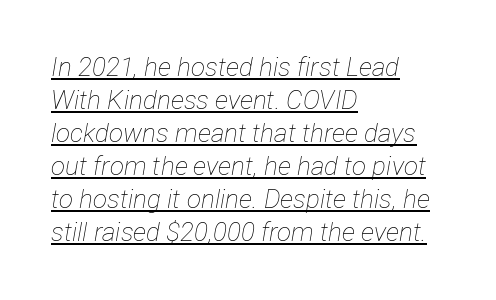
The image shows 26 px text type, italic (leaning right); set left-aligned, normal line spacing (1.27x), normal letter spacing, underlined.
